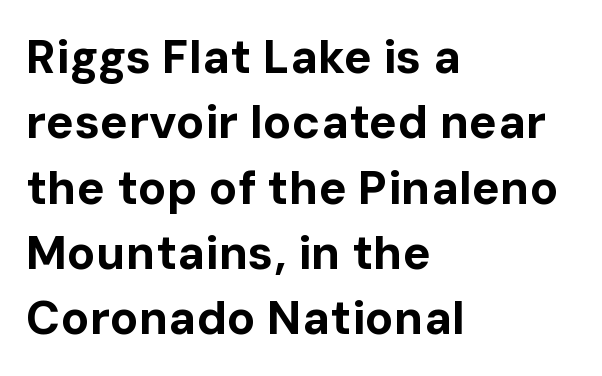
Each glyph is drawn with heavy, bold strokes. Normally led — the rows are evenly, conventionally spaced. Short and long lines alike share a common starting point at left. The foot of each line stays bare and open. These lines are composed in type without serifs. This sample uses an upright cut, with every glyph sitting square on the baseline.
